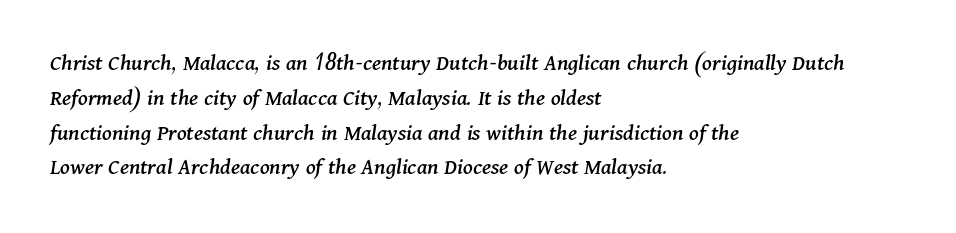
Q: Is the text italic (slanted)? A: Yes, it leans right by about 11 degrees.
Q: Is the text underlined? A: No.
Q: How is the paragraph aligned? A: Left-aligned.
Q: Is the spacing between letters normal or unusually wide? A: Normal.
Q: Is the spacing between lines tight, normal or loose? A: Normal.
